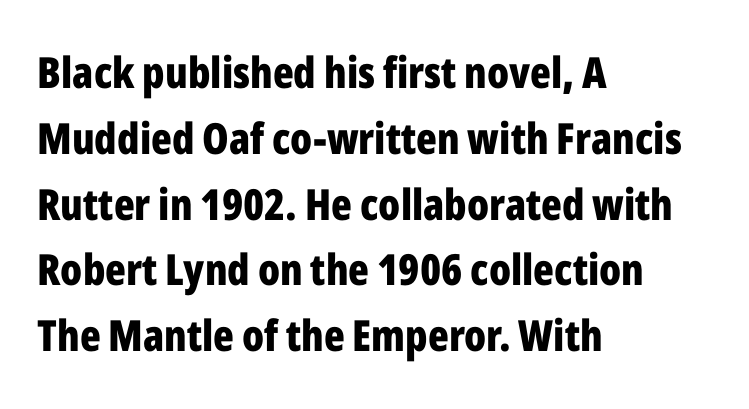
The image shows 43 px bold, condensed sans-serif type, upright; set left-aligned, normal line spacing (1.53x), normal letter spacing, not underlined; low stroke contrast and a medium x-height.
